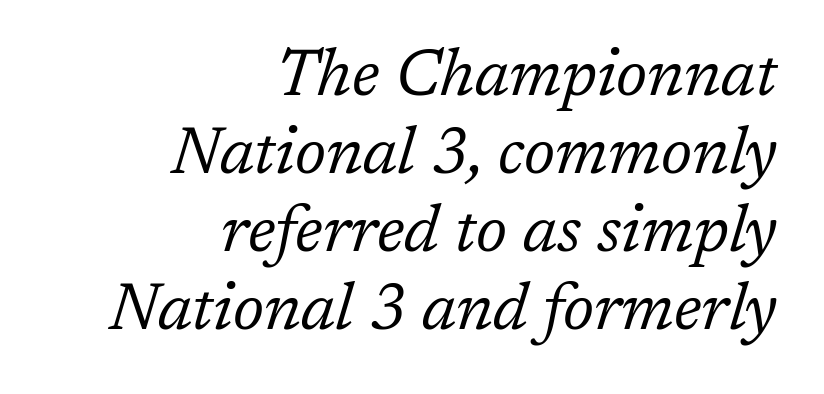
Where is the straight margin? On the right. Varying glyph widths throughout — classic text-font behaviour. Spacing between characters is what you'd get straight out of the box. You can tell from the footed stems that serif type was used. The rendering applies a slant to the glyphs. Letters have the restrained weight of plain body copy at most.
